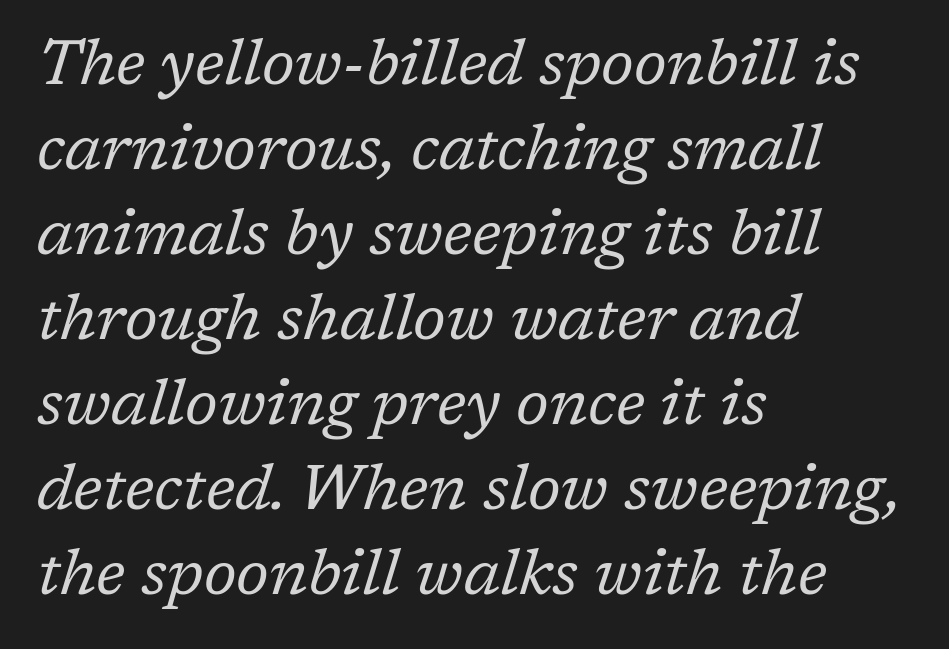
{"serif": "yes", "italic": "yes", "lean": "right", "slant_degrees": 17, "bold": "no", "weight": "regular", "width": "normal", "stroke_contrast": "low", "x_height": "medium", "monospaced": "no", "underline": "no", "align": "left", "line_spacing": "normal", "line_spacing_ratio": 1.35, "letter_spacing": "normal", "letter_spacing_em": 0.0, "glyph_px": 63}
